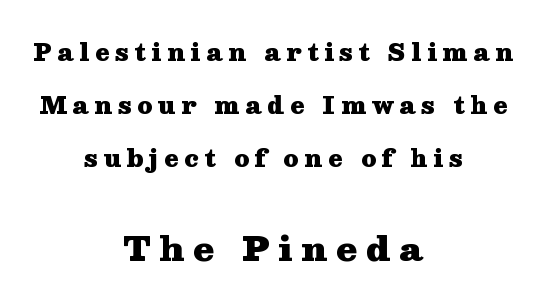
The rendering inserts visible extra space after every character. Note: serifs present on the glyphs. This block would shrink considerably if given ordinary leading; it's expanded now. Which margin do the lines hug? Neither — every line sits in the middle.
